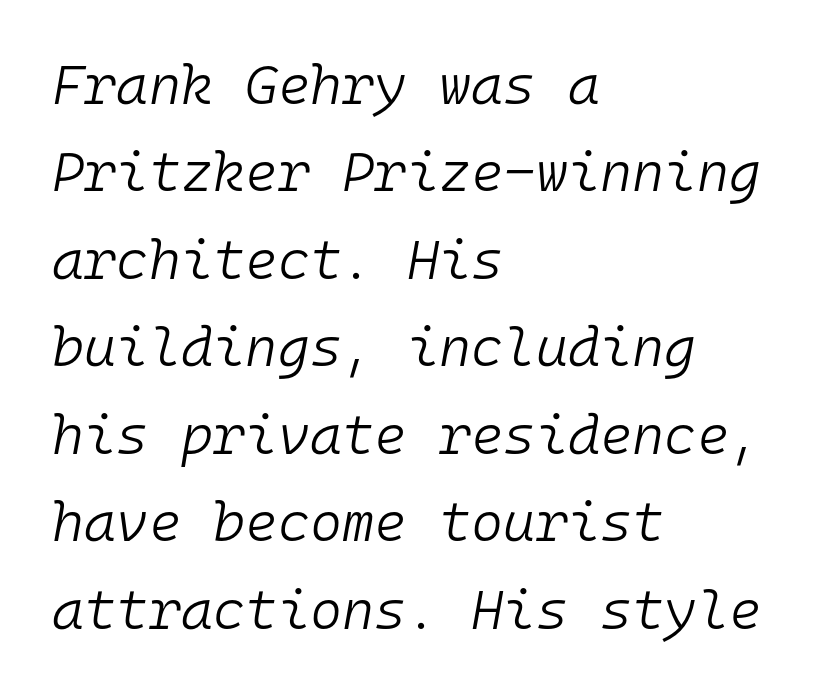
The image shows 55 px light type, italic (leaning right), monospaced; set left-aligned, normal line spacing (1.59x), normal letter spacing, not underlined; low stroke contrast and a medium x-height.
